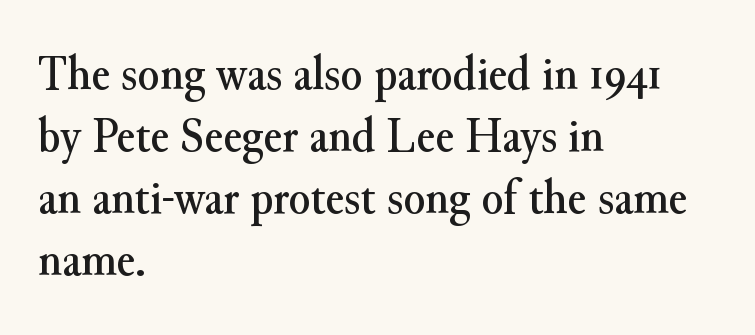
Q: Is the text italic (slanted)? A: No, it is upright.
Q: Is the typeface a serif or a sans-serif typeface? A: Serif.
Q: Is the text underlined? A: No.
Q: How is the paragraph aligned? A: Left-aligned.
Q: Is the spacing between letters normal or unusually wide? A: Normal.
Q: Width (condensed, normal, or wide)? A: Normal.
Q: Stroke contrast? A: Medium.
Q: x-height? A: Small.
Q: Monospaced? A: No.
